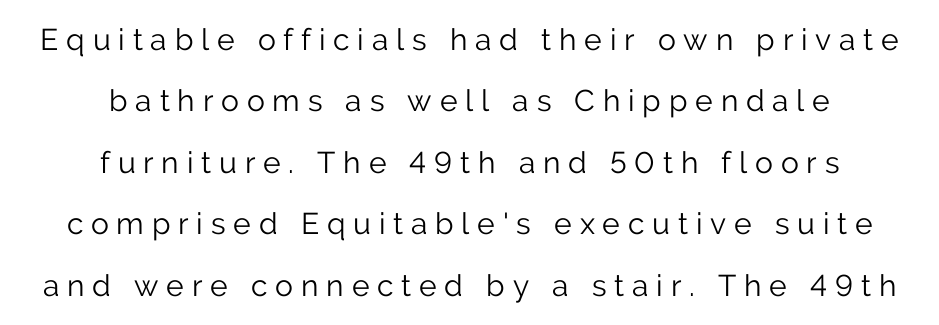
{"serif": "no", "italic": "no", "bold": "no", "weight": "light", "width": "normal", "stroke_contrast": "low", "x_height": "medium", "monospaced": "no", "underline": "no", "align": "center", "line_spacing": "loose", "line_spacing_ratio": 2.05, "letter_spacing": "wide", "letter_spacing_em": 0.26, "glyph_px": 30}
